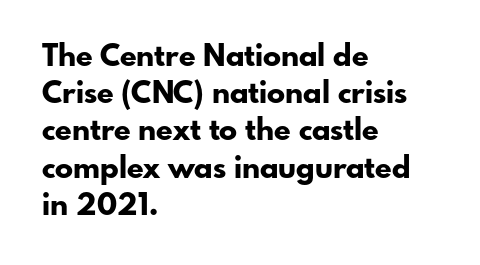
This rendering leaves character spacing at its baseline value. Spacing verdict: proportional, widths tailored to each character. Stroke terminals: plain, sans-serif. Upright lettering throughout. Each line starts at the same left margin while the right side varies.
